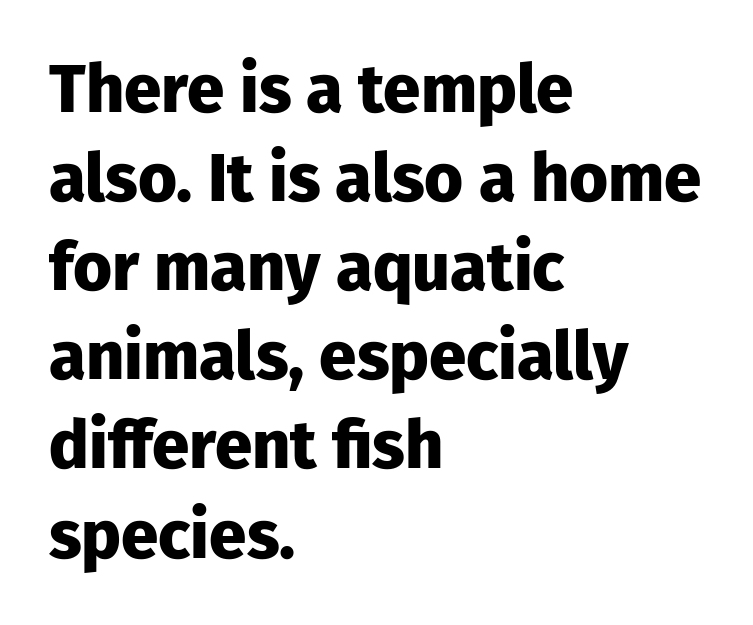
On the weight axis this lands at bold, roughly 700. The passage shown stacks its lines at a standard gap. A bare baseline throughout the passage. Vertical strokes here are truly vertical. Looks like regular typesetting: each glyph gets only the width it needs. The rendering keeps characters at their native spacing.
